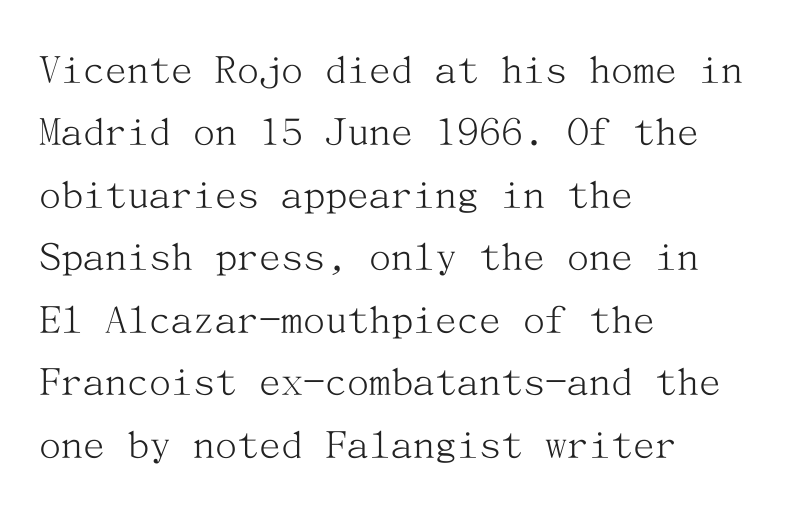
A light-to-regular cut is what we see here. The lettering holds an erect, upright posture throughout. The lines in this sample share a left origin and differ only in where they stop. Glance below the letters and you will spot only blank space. The line-height multiplier appears to be the usual default.
